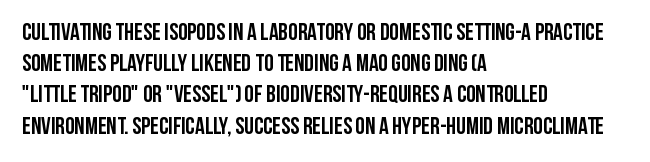
{"italic": "no", "bold": "yes", "underline": "no", "align": "left", "line_spacing": "normal", "line_spacing_ratio": 1.3, "letter_spacing": "normal", "letter_spacing_em": 0.0, "glyph_px": 24}
